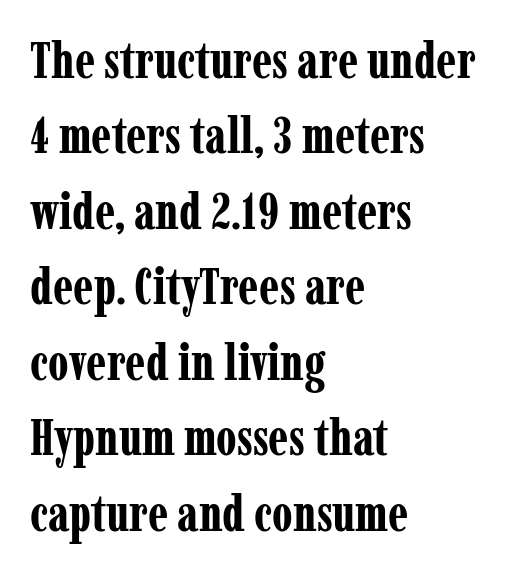
The image shows 50 px bold, condensed serif type, upright; set left-aligned, normal line spacing (1.51x), normal letter spacing, not underlined; low stroke contrast and a medium x-height.
